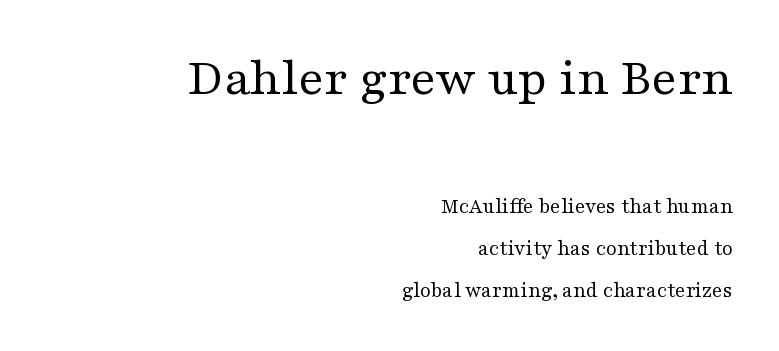
{"serif": "yes", "italic": "no", "bold": "no", "weight": "regular", "width": "wide", "stroke_contrast": "medium", "x_height": "medium", "monospaced": "no", "underline": "no", "align": "right", "line_spacing": "loose", "line_spacing_ratio": 1.92, "letter_spacing": "normal", "letter_spacing_em": 0.0, "larger_block": "first", "size_ratio": 2.45, "glyph_px": 54}
